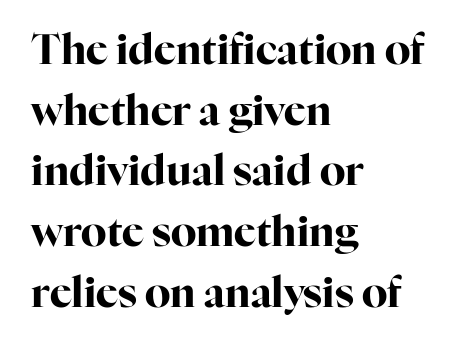
Q: Is the text bold? A: Yes.
Q: Is the text italic (slanted)? A: No, it is upright.
Q: Is the typeface a serif or a sans-serif typeface? A: Serif.
Q: Is the text underlined? A: No.
Q: How is the paragraph aligned? A: Left-aligned.
Q: Is the spacing between letters normal or unusually wide? A: Normal.
Q: Is the spacing between lines tight, normal or loose? A: Normal.
Q: Width (condensed, normal, or wide)? A: Normal.
Q: Stroke contrast? A: High.
Q: x-height? A: Medium.
Q: Monospaced? A: No.
